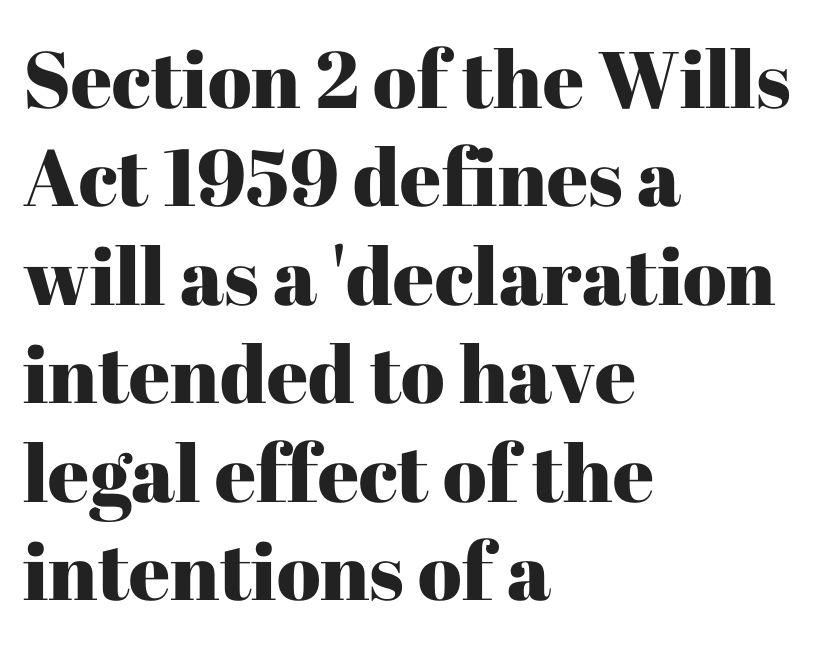
Q: Is the text italic (slanted)? A: No, it is upright.
Q: Is the typeface a serif or a sans-serif typeface? A: Serif.
Q: Is the text underlined? A: No.
Q: How is the paragraph aligned? A: Left-aligned.
Q: Is the spacing between letters normal or unusually wide? A: Normal.
Q: Width (condensed, normal, or wide)? A: Normal.
Q: Stroke contrast? A: High.
Q: x-height? A: Medium.
Q: Monospaced? A: No.
